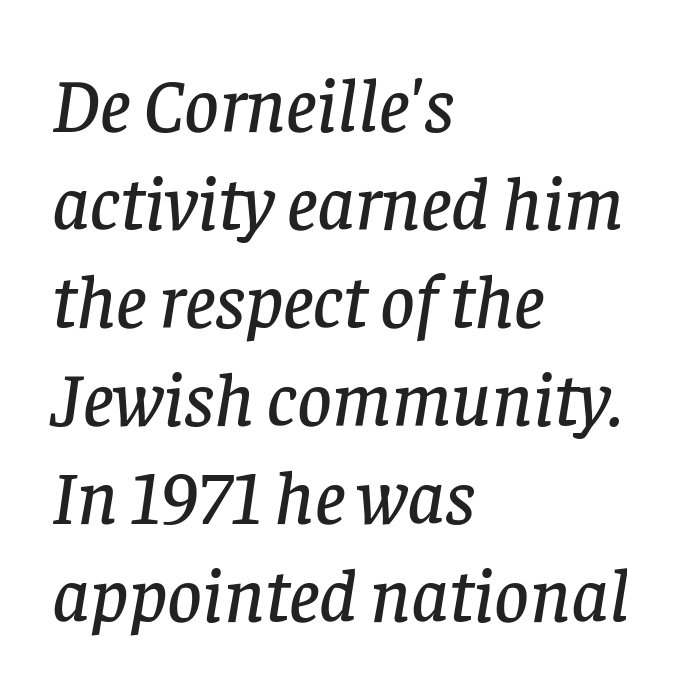
The image shows 76 px serif type, italic (leaning right); set left-aligned, normal line spacing (1.29x), normal letter spacing, not underlined; low stroke contrast and a large x-height.
